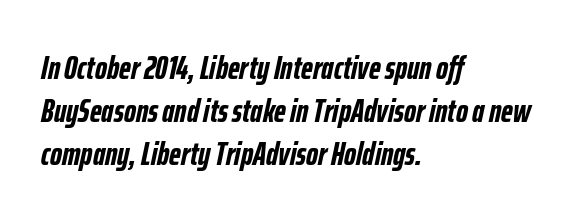
Q: Is the text bold? A: Yes.
Q: Is the text italic (slanted)? A: Yes, it leans right by about 12 degrees.
Q: Is the text underlined? A: No.
Q: How is the paragraph aligned? A: Left-aligned.
Q: Is the spacing between letters normal or unusually wide? A: Normal.
Q: Is the spacing between lines tight, normal or loose? A: Normal.
Q: Width (condensed, normal, or wide)? A: Condensed.
Q: Stroke contrast? A: Low.
Q: x-height? A: Medium.
Q: Monospaced? A: No.
